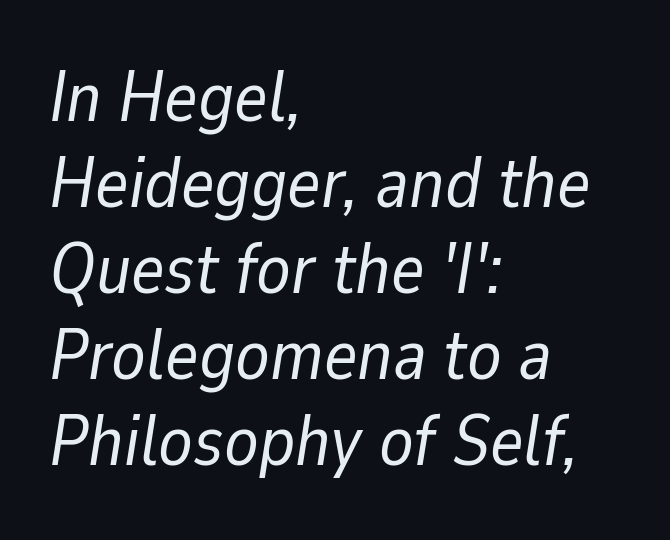
The image shows 71 px regular-weight type, italic (leaning right); set left-aligned, line spacing 1.21x, normal letter spacing, not underlined; low stroke contrast and a medium x-height.
